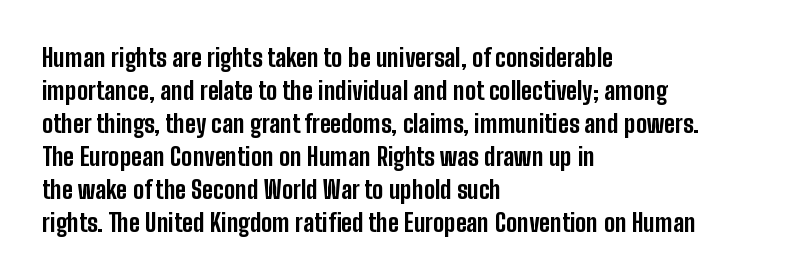
Q: Is the text bold? A: Yes.
Q: Is the text italic (slanted)? A: No, it is upright.
Q: Is the text underlined? A: No.
Q: How is the paragraph aligned? A: Left-aligned.
Q: Is the spacing between letters normal or unusually wide? A: Normal.
Q: Is the spacing between lines tight, normal or loose? A: Normal.
